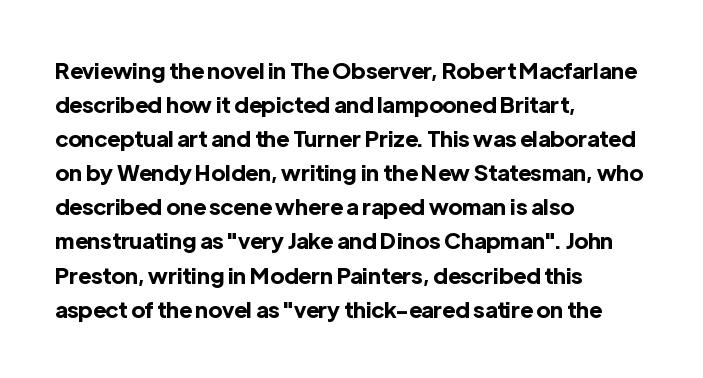
{"italic": "no", "bold": "yes", "underline": "no", "align": "left", "line_spacing": "normal", "line_spacing_ratio": 1.55, "letter_spacing": "normal", "letter_spacing_em": 0.0, "glyph_px": 22}
